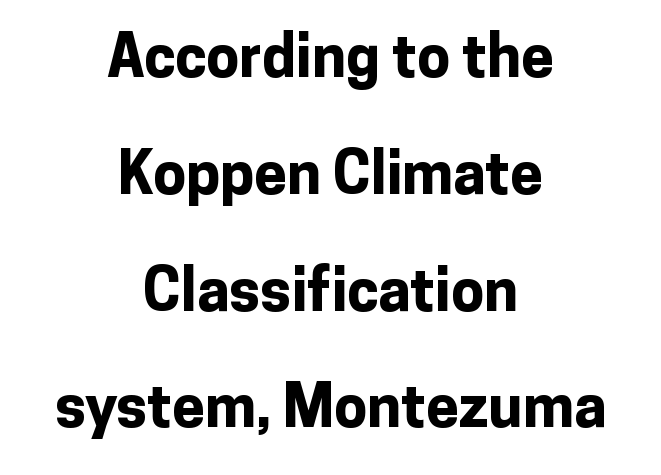
{"serif": "no", "italic": "no", "bold": "yes", "weight": "bold", "width": "normal", "stroke_contrast": "low", "x_height": "medium", "monospaced": "no", "underline": "no", "align": "center", "line_spacing": "loose", "line_spacing_ratio": 1.98, "letter_spacing": "normal", "letter_spacing_em": 0.0, "glyph_px": 59}
